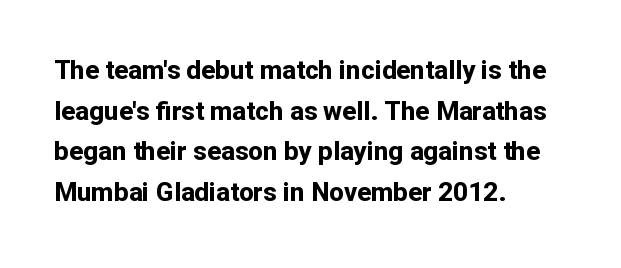
Q: Is the text bold? A: Yes.
Q: Is the text italic (slanted)? A: No, it is upright.
Q: Is the text underlined? A: No.
Q: How is the paragraph aligned? A: Left-aligned.
Q: Is the spacing between letters normal or unusually wide? A: Normal.
Q: Is the spacing between lines tight, normal or loose? A: Normal.
